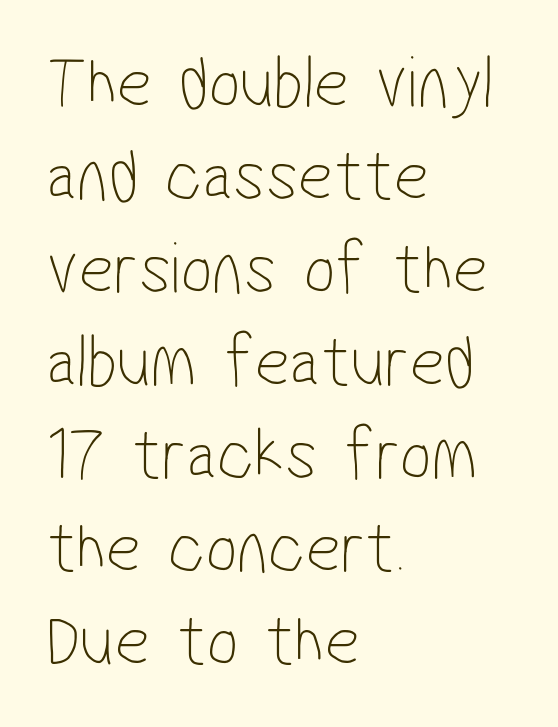
The image shows 75 px thin, condensed sans-serif type; set left-aligned, line spacing 1.24x, normal letter spacing, not underlined; low stroke contrast and a medium x-height.
